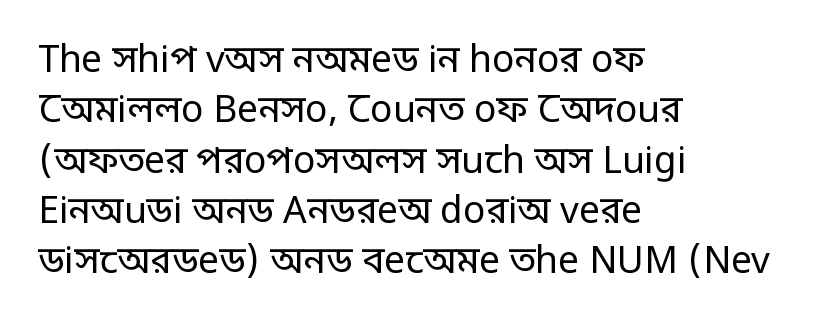
The image shows 37 px regular-weight, condensed sans-serif type, upright; set left-aligned, normal line spacing (1.36x), normal letter spacing, not underlined; low stroke contrast.
